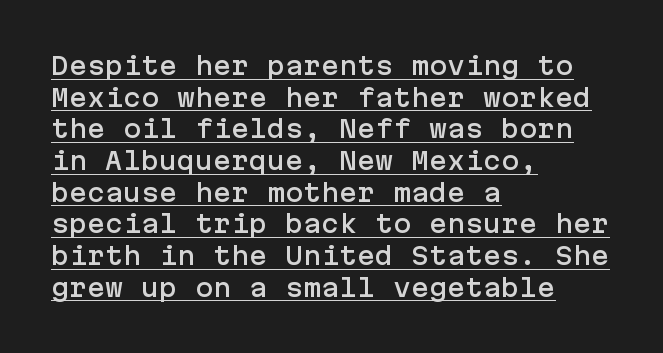
{"italic": "no", "underline": "yes", "align": "left", "line_spacing": "normal", "line_spacing_ratio": 1.32, "letter_spacing": "normal", "letter_spacing_em": 0.0, "glyph_px": 24}
